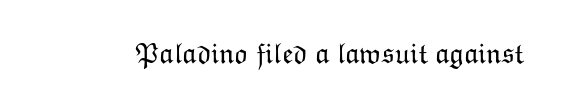
{"italic": "no", "bold": "no", "weight": "light", "width": "normal", "stroke_contrast": "low", "x_height": "medium", "monospaced": "no", "underline": "no", "letter_spacing": "normal", "letter_spacing_em": 0.0, "glyph_px": 29}
